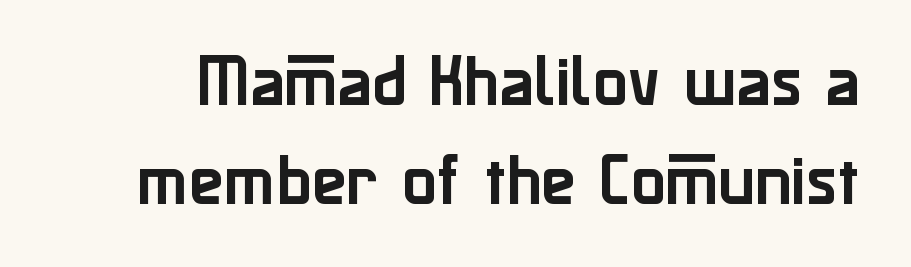
The image shows 57 px sans-serif type, upright; set line spacing 1.73x, normal letter spacing, not underlined; low stroke contrast and a medium x-height.
